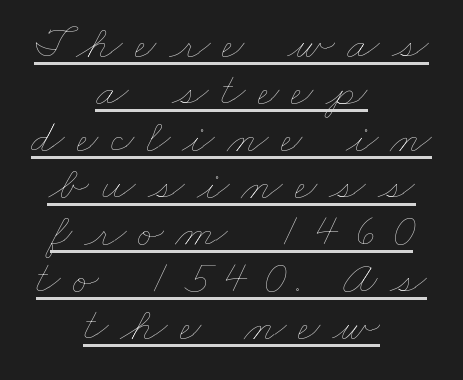
Q: Is the text bold? A: No.
Q: Is the text underlined? A: Yes.
Q: How is the paragraph aligned? A: Centered.
Q: Is the spacing between letters normal or unusually wide? A: Unusually wide.
Q: Is the spacing between lines tight, normal or loose? A: Tight.
Q: Width (condensed, normal, or wide)? A: Wide.
Q: Stroke contrast? A: Low.
Q: x-height? A: Small.
Q: Monospaced? A: No.
